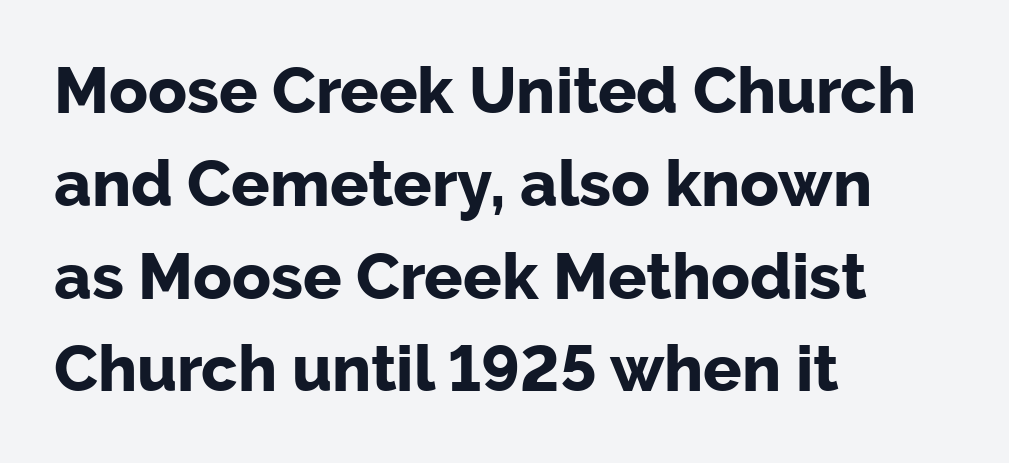
The image shows 64 px bold sans-serif type, upright; set left-aligned, normal line spacing (1.45x), normal letter spacing, not underlined; low stroke contrast and a medium x-height.
